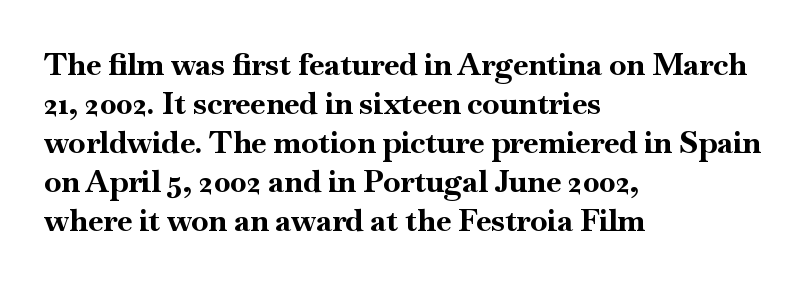
The image shows 31 px bold serif type, upright; set left-aligned, normal line spacing (1.26x), normal letter spacing, not underlined; high stroke contrast and a small x-height.
